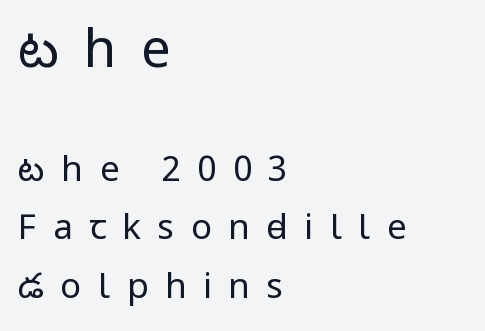
The axis of the letterforms is exactly vertical. Short note: letters widely spaced. The letters look calm and open, with moderate or lighter stems. Bigger letters appear in the top chunk; the bottom chunk is reduced. Line spacing here is normal.
